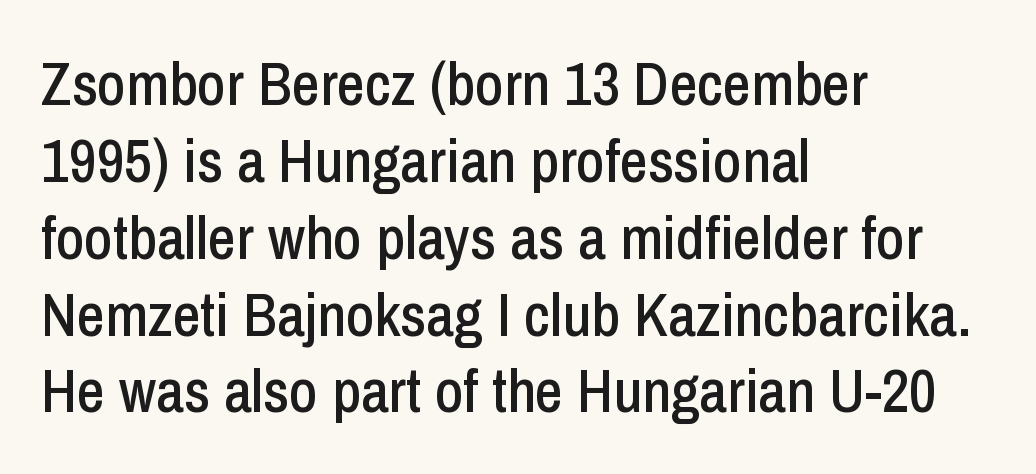
Q: Is the text italic (slanted)? A: No, it is upright.
Q: Is the typeface a serif or a sans-serif typeface? A: Sans-serif.
Q: Is the text underlined? A: No.
Q: How is the paragraph aligned? A: Left-aligned.
Q: Is the spacing between letters normal or unusually wide? A: Normal.
Q: Is the spacing between lines tight, normal or loose? A: Normal.
Q: Width (condensed, normal, or wide)? A: Condensed.
Q: Stroke contrast? A: Low.
Q: x-height? A: Medium.
Q: Monospaced? A: No.
